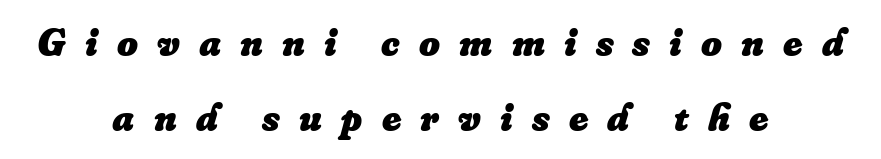
The image shows 40 px heavy type, italic (leaning right); set centered, line spacing 1.88x, unusually wide letter spacing (+0.48 em), not underlined; low stroke contrast and a small x-height.
